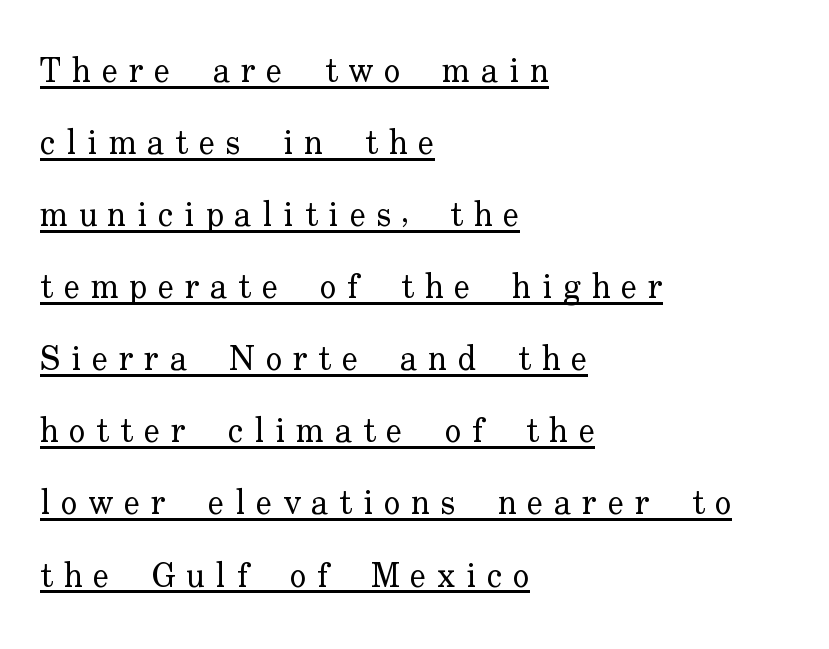
The image shows 34 px regular-weight serif type, upright; set left-aligned, loose line spacing (2.12x), unusually wide letter spacing (+0.32 em), underlined; low stroke contrast and a small x-height.
